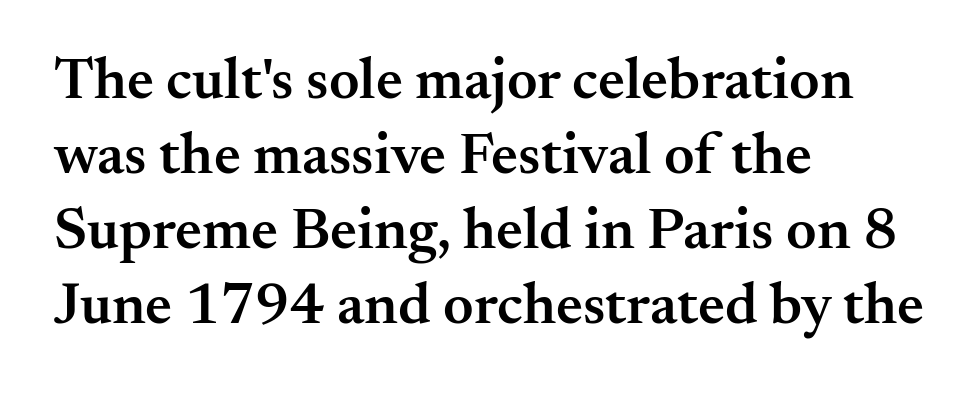
The face used here is rendered with its standard letterfit. Varying glyph widths throughout — classic text-font behaviour. One glance says typical: line gaps are just what's usual. Each glyph is drawn with semibold strokes, heavier than normal yet not fully bold. Does the copy run flush right? No — it runs flush left.
